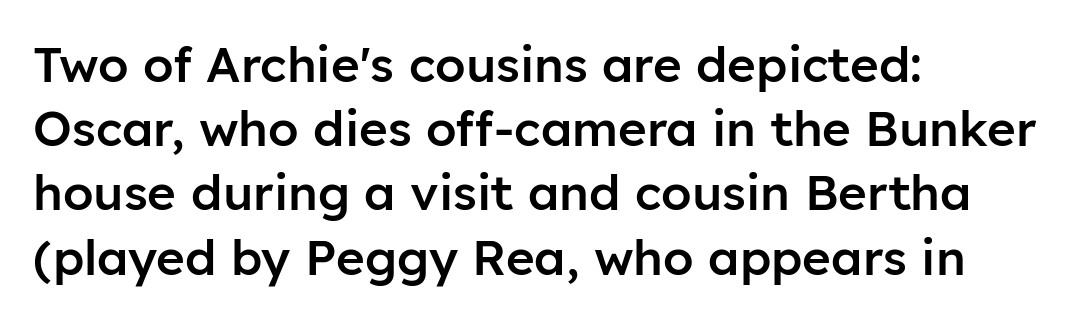
The space beneath each line is pristine and unruled. Horizontal alignment here is leftward, the default for most running prose. Proportional: the letters do not fall into vertical columns. The typesetting leans somewhat heavy: a semibold. Ascenders rise straight up at ninety degrees.
